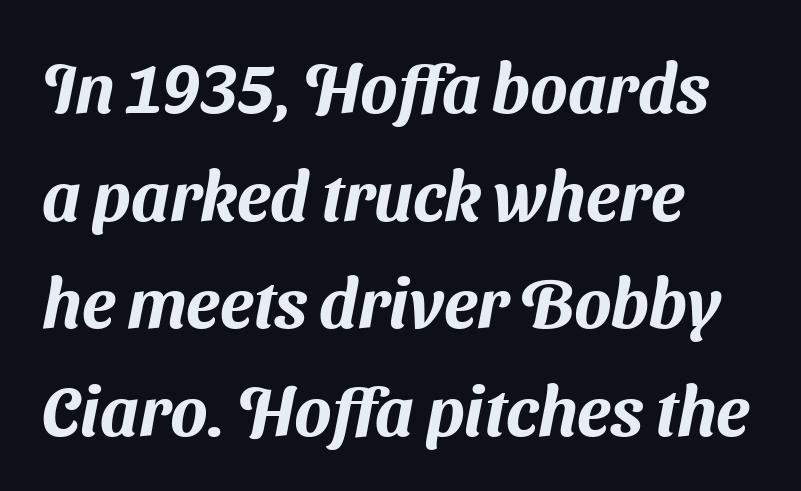
Q: Is the typeface a serif or a sans-serif typeface? A: Sans-serif.
Q: Is the text underlined? A: No.
Q: How is the paragraph aligned? A: Left-aligned.
Q: Is the spacing between letters normal or unusually wide? A: Normal.
Q: Is the spacing between lines tight, normal or loose? A: Normal.
Q: Width (condensed, normal, or wide)? A: Normal.
Q: Stroke contrast? A: Medium.
Q: x-height? A: Medium.
Q: Monospaced? A: No.
